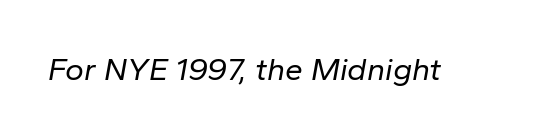
The image shows 32 px regular-weight type, italic (leaning right); set normal letter spacing, not underlined; low stroke contrast and a medium x-height.
